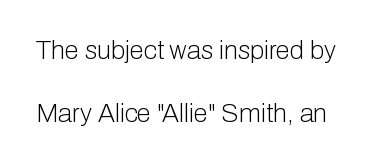
The image shows 26 px text type, upright; set loose line spacing (2.43x), normal letter spacing, not underlined.
